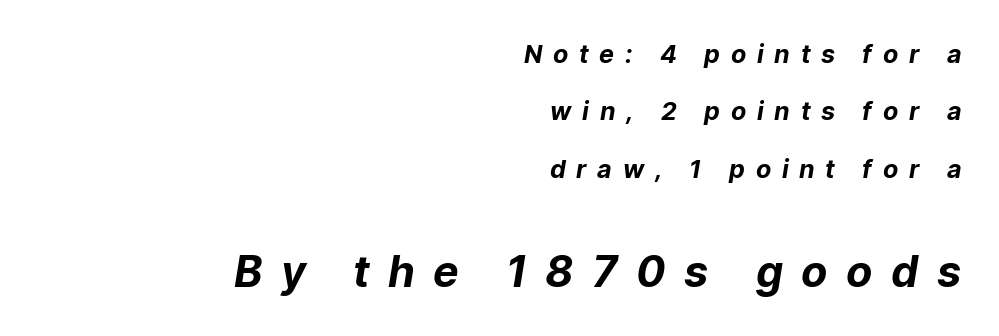
Heavy-handed strokes throughout: this text is bold. The passage shown is typed in a proportional face where columns would drift. Baseline-to-baseline distance is far greater than the letter height. Decoration check: the copy has no underline. There is plenty of visible air inserted between adjacent glyphs. A flush-right, rag-left setting is used for this passage.
